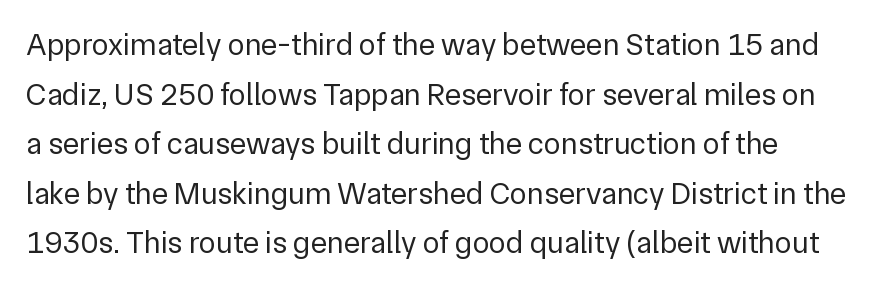
Q: Is the text bold? A: No.
Q: Is the text italic (slanted)? A: No, it is upright.
Q: Is the typeface a serif or a sans-serif typeface? A: Sans-serif.
Q: Is the text underlined? A: No.
Q: Is the spacing between letters normal or unusually wide? A: Normal.
Q: Is the spacing between lines tight, normal or loose? A: Normal.
Q: Width (condensed, normal, or wide)? A: Normal.
Q: Stroke contrast? A: Low.
Q: x-height? A: Medium.
Q: Monospaced? A: No.
